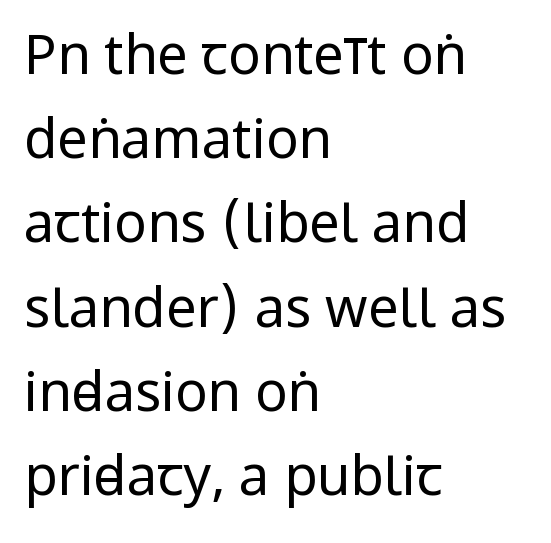
Q: Is the text bold? A: No.
Q: Is the text italic (slanted)? A: No, it is upright.
Q: Is the typeface a serif or a sans-serif typeface? A: Sans-serif.
Q: Is the text underlined? A: No.
Q: How is the paragraph aligned? A: Left-aligned.
Q: Is the spacing between letters normal or unusually wide? A: Normal.
Q: Is the spacing between lines tight, normal or loose? A: Normal.
Q: Width (condensed, normal, or wide)? A: Condensed.
Q: Stroke contrast? A: Low.
Q: x-height? A: Large.
Q: Monospaced? A: No.
